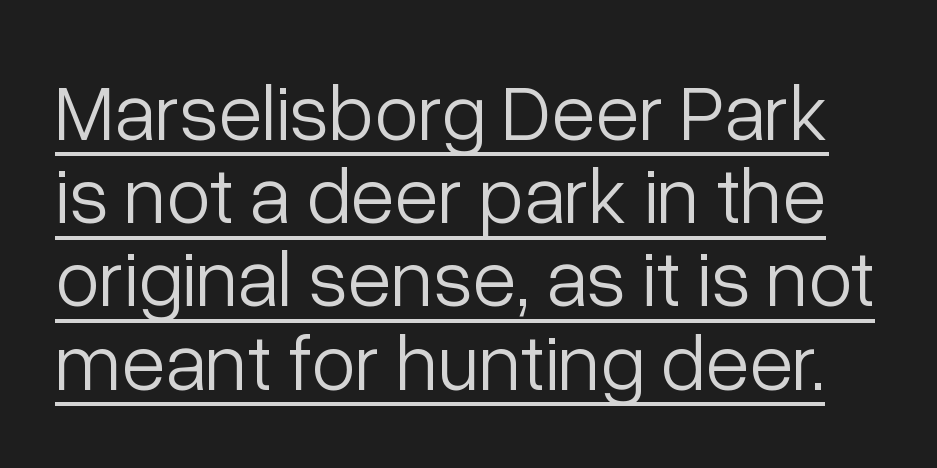
{"serif": "no", "italic": "no", "bold": "no", "weight": "light", "width": "normal", "stroke_contrast": "low", "x_height": "medium", "monospaced": "no", "underline": "yes", "line_spacing": "tight", "line_spacing_ratio": 1.04, "letter_spacing": "normal", "letter_spacing_em": 0.0, "glyph_px": 80}
